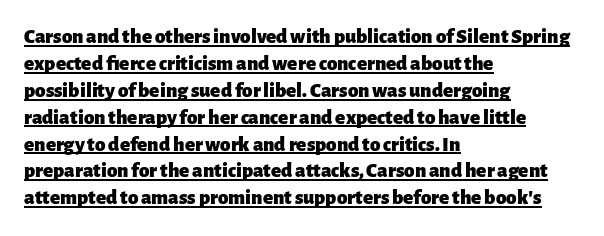
{"italic": "no", "bold": "yes", "underline": "yes", "align": "left", "line_spacing": "normal", "line_spacing_ratio": 1.28, "letter_spacing": "normal", "letter_spacing_em": 0.0, "glyph_px": 21}
